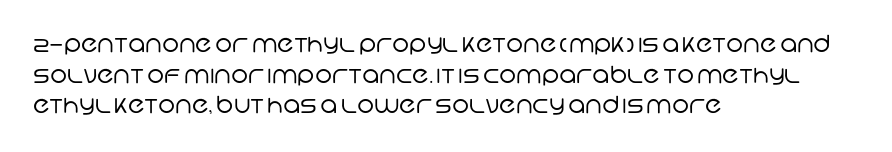
{"bold": "no", "underline": "no", "align": "left", "line_spacing": "normal", "line_spacing_ratio": 1.33, "letter_spacing": "normal", "letter_spacing_em": 0.0, "glyph_px": 23}
